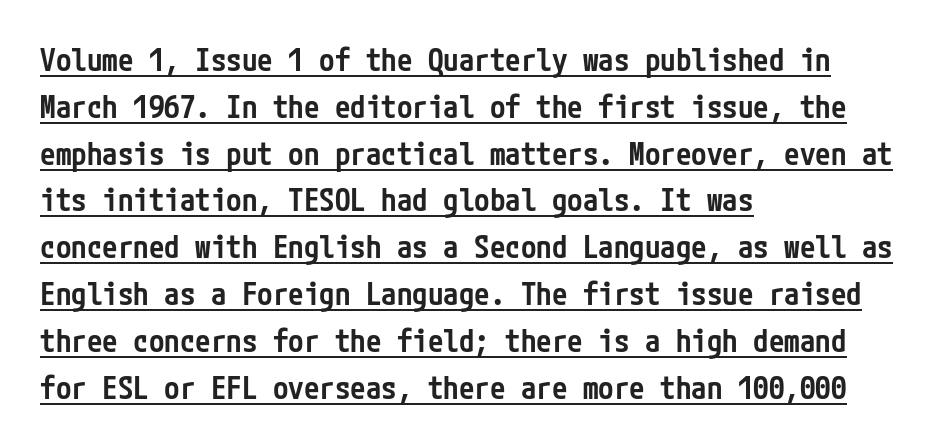
The font's upright variant was chosen for this text. The typesetting leans somewhat heavy: a semibold. Glance below the letters and you will spot a drawn line. Which margin do the lines hug? The left one — the right edge is uneven.
